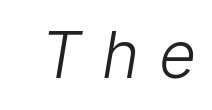
{"serif": "no", "bold": "no", "weight": "light", "width": "normal", "stroke_contrast": "low", "x_height": "medium", "monospaced": "no", "underline": "no", "letter_spacing": "wide", "letter_spacing_em": 0.31, "glyph_px": 64}
